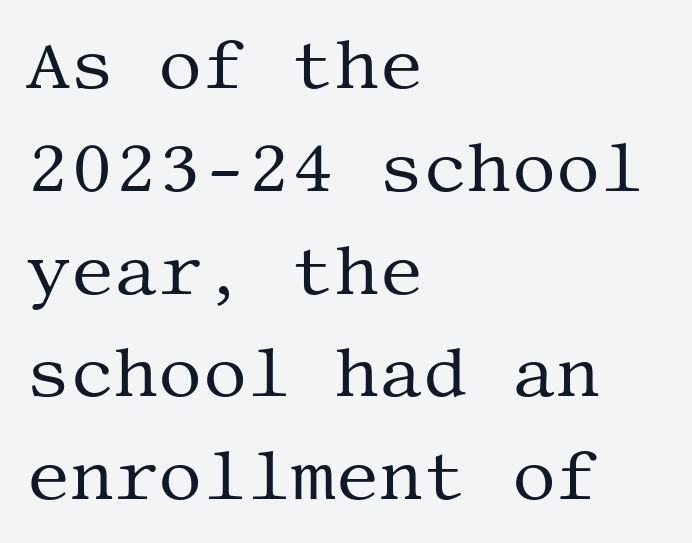
Lines of text with bare space underneath. Quick note: not italic, upright. No heavy texture on the line: the type isn't bold. Words appear dense and cohesive because spacing is normal. These lines sit exactly where default settings would place them.
